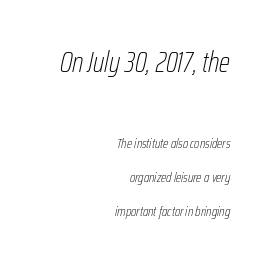
The baseline area is clear. You could fit nearly another row in the gap between these rows. Letter spacing: default. The axis of the letterforms is tilted away from vertical. Is the lower block the larger one? No — the upper block carries the bigger type. The letters advance in unequal steps, a hallmark of proportional type.
